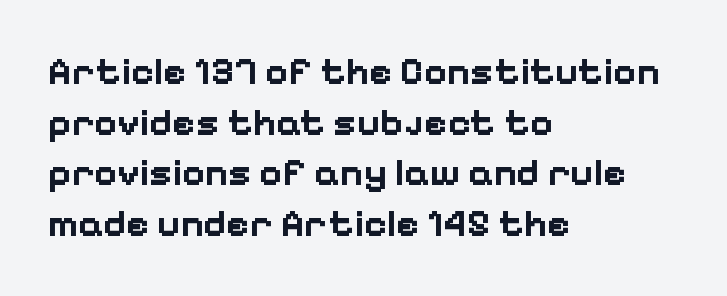
The image shows 39 px bold sans-serif type, upright; set left-aligned, normal line spacing (1.3x), normal letter spacing, not underlined; low stroke contrast and a medium x-height.
